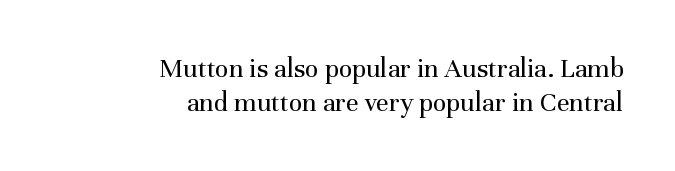
Q: Is the text bold? A: No.
Q: Is the text italic (slanted)? A: No, it is upright.
Q: Is the typeface a serif or a sans-serif typeface? A: Serif.
Q: Is the text underlined? A: No.
Q: How is the paragraph aligned? A: Right-aligned.
Q: Is the spacing between letters normal or unusually wide? A: Normal.
Q: Width (condensed, normal, or wide)? A: Normal.
Q: Stroke contrast? A: Medium.
Q: x-height? A: Medium.
Q: Monospaced? A: No.
